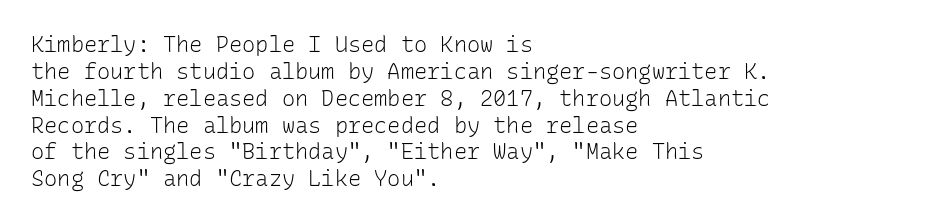
Q: Is the text bold? A: No.
Q: Is the text italic (slanted)? A: No, it is upright.
Q: Is the text underlined? A: No.
Q: How is the paragraph aligned? A: Left-aligned.
Q: Is the spacing between letters normal or unusually wide? A: Normal.
